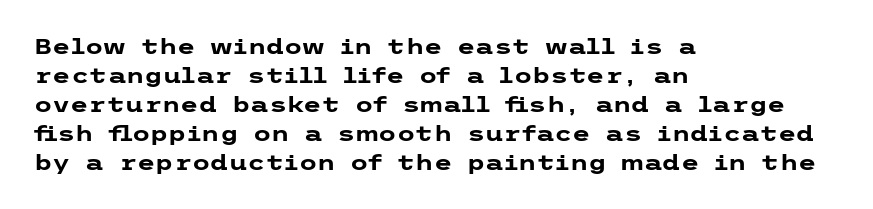
The image shows 21 px bold type, upright; set left-aligned, normal line spacing (1.38x), normal letter spacing, not underlined.
